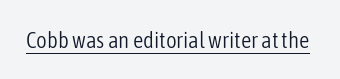
The image shows 23 px text type, upright; set normal letter spacing, underlined.
